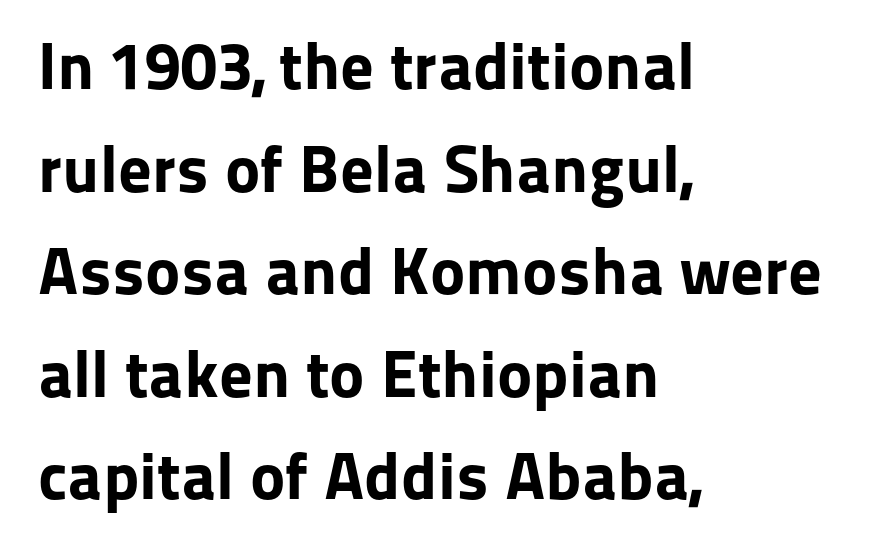
The image shows 67 px bold sans-serif type, upright; set left-aligned, normal line spacing (1.53x), normal letter spacing, not underlined; low stroke contrast and a medium x-height.
